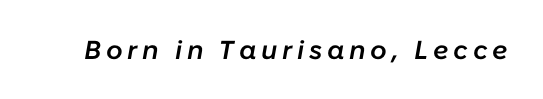
{"italic": "yes", "lean": "right", "slant_degrees": 10, "bold": "semi", "underline": "no", "glyph_px": 26}
